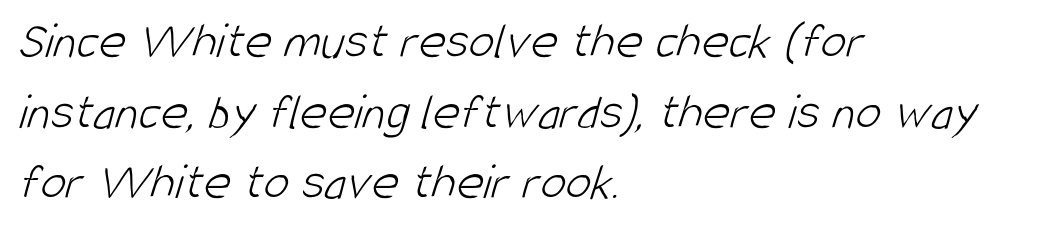
Q: Is the text bold? A: No.
Q: Is the typeface a serif or a sans-serif typeface? A: Sans-serif.
Q: Is the text underlined? A: No.
Q: How is the paragraph aligned? A: Left-aligned.
Q: Is the spacing between letters normal or unusually wide? A: Normal.
Q: Is the spacing between lines tight, normal or loose? A: Normal.
Q: Width (condensed, normal, or wide)? A: Condensed.
Q: Stroke contrast? A: Low.
Q: x-height? A: Large.
Q: Monospaced? A: No.
